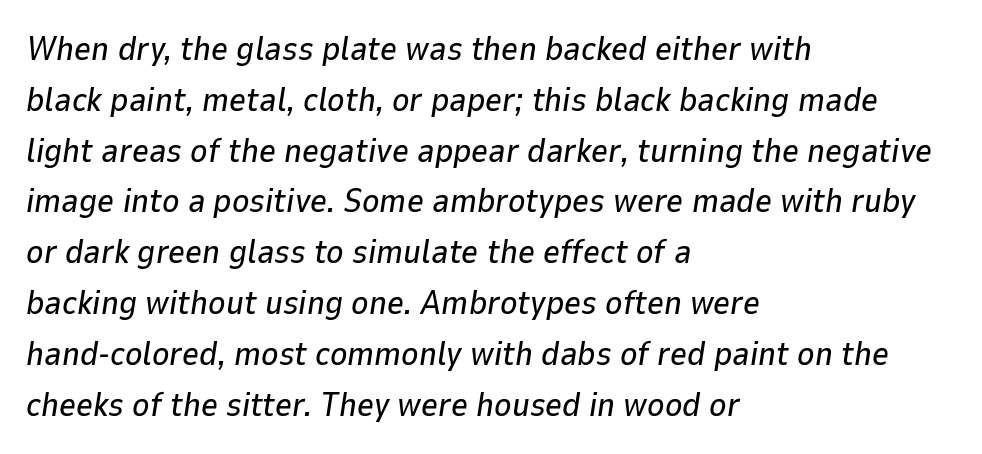
{"italic": "yes", "lean": "right", "slant_degrees": 9, "width": "normal", "stroke_contrast": "low", "x_height": "medium", "monospaced": "no", "underline": "no", "align": "left", "line_spacing": "normal", "line_spacing_ratio": 1.54, "letter_spacing": "normal", "letter_spacing_em": 0.0, "glyph_px": 33}
